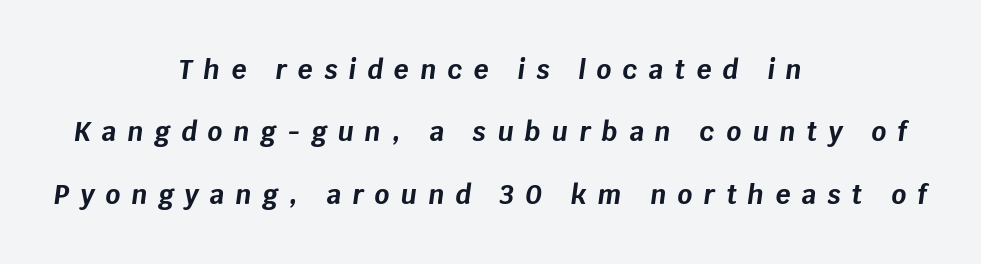
{"italic": "yes", "lean": "right", "slant_degrees": 8, "bold": "yes", "underline": "no", "align": "center", "line_spacing": "loose", "line_spacing_ratio": 2.4, "letter_spacing": "wide", "letter_spacing_em": 0.43, "glyph_px": 26}
